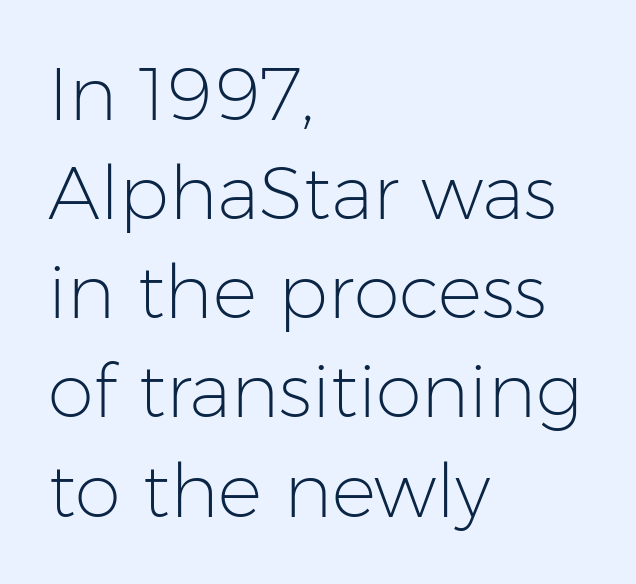
{"serif": "no", "italic": "no", "bold": "no", "weight": "light", "width": "normal", "stroke_contrast": "low", "x_height": "medium", "monospaced": "no", "underline": "no", "align": "left", "line_spacing": "normal", "line_spacing_ratio": 1.34, "letter_spacing": "normal", "letter_spacing_em": 0.0, "glyph_px": 74}
